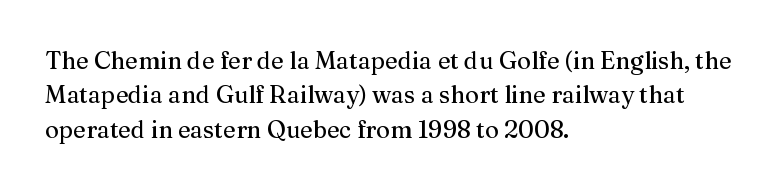
The rows are spaced the way most documents space them. Italic: no, the glyphs are upright roman. Reading down the block, your eye returns to a fixed left position each line. The words here are not underlined. Nothing unusual about the tracking: characters are spaced as the font intends.
